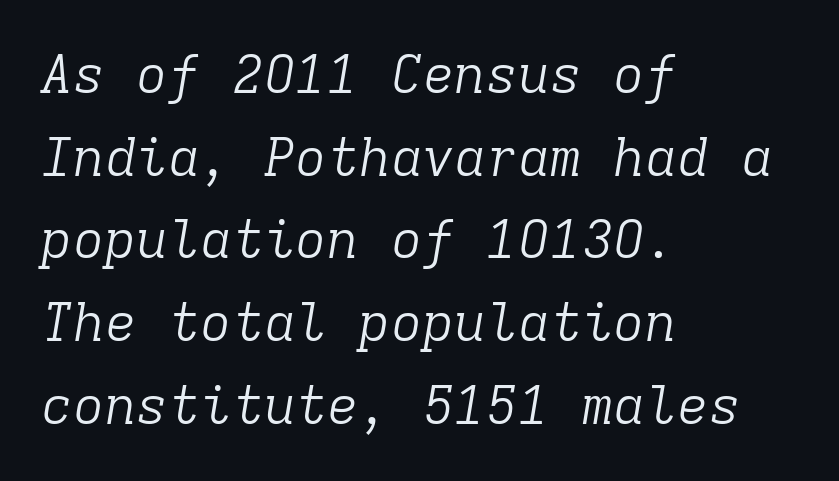
The image shows 53 px light serif type, italic (leaning right), monospaced; set left-aligned, normal line spacing (1.56x), normal letter spacing, not underlined; low stroke contrast and a medium x-height.
